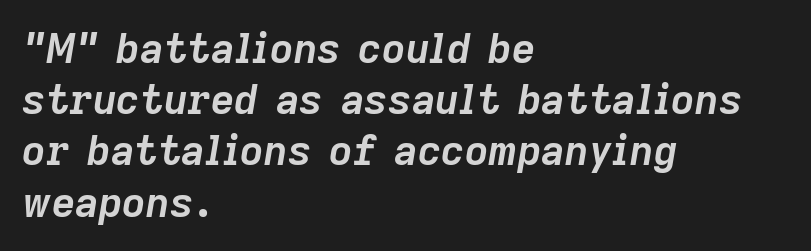
Q: Is the text bold? A: Yes.
Q: Is the text italic (slanted)? A: Yes, it leans right by about 9 degrees.
Q: Is the text underlined? A: No.
Q: How is the paragraph aligned? A: Left-aligned.
Q: Is the spacing between letters normal or unusually wide? A: Normal.
Q: Is the spacing between lines tight, normal or loose? A: Normal.
Q: Width (condensed, normal, or wide)? A: Normal.
Q: Stroke contrast? A: Low.
Q: x-height? A: Medium.
Q: Monospaced? A: No.
